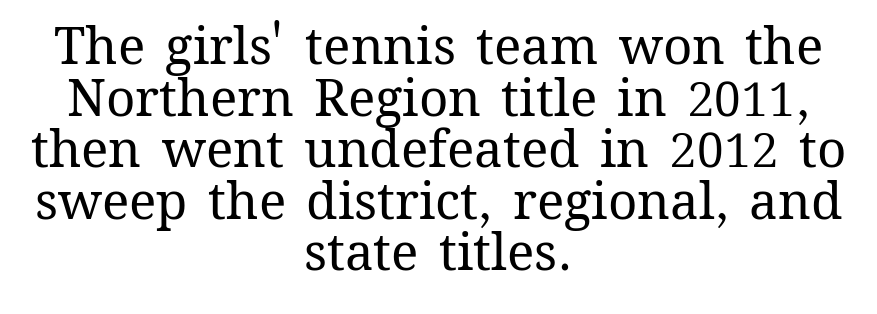
The image shows 51 px regular-weight type, upright; set centered, tight line spacing (1.01x), normal letter spacing, not underlined; medium stroke contrast and a medium x-height.
